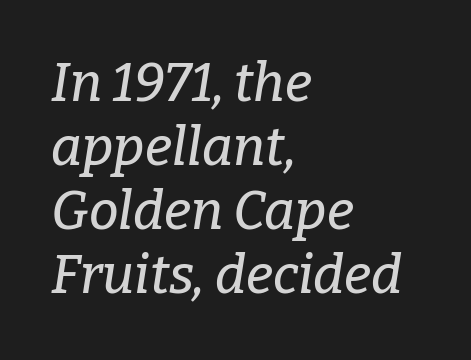
Q: Is the text italic (slanted)? A: Yes, it leans right by about 9 degrees.
Q: Is the typeface a serif or a sans-serif typeface? A: Serif.
Q: Is the text underlined? A: No.
Q: How is the paragraph aligned? A: Left-aligned.
Q: Is the spacing between letters normal or unusually wide? A: Normal.
Q: Width (condensed, normal, or wide)? A: Normal.
Q: Stroke contrast? A: Low.
Q: x-height? A: Medium.
Q: Monospaced? A: No.
